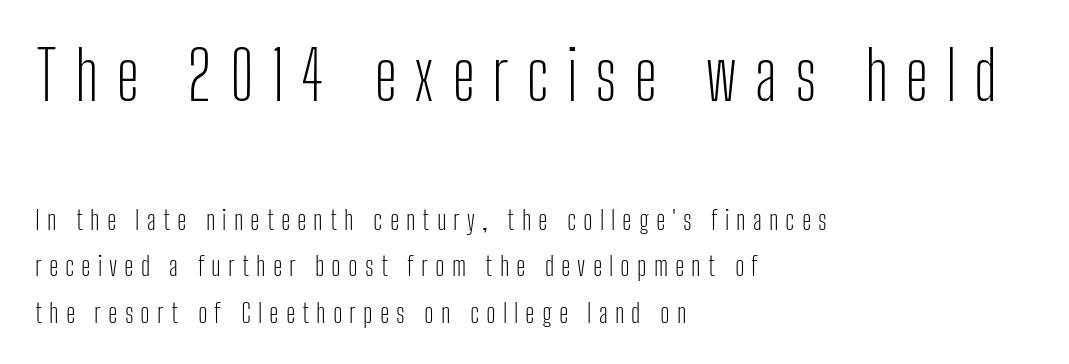
The image shows 67 px light, condensed sans-serif type, upright; set left-aligned, line spacing 1.71x, unusually wide letter spacing (+0.26 em), not underlined; the first (top) block is 2.48x larger; low stroke contrast and a medium x-height.
